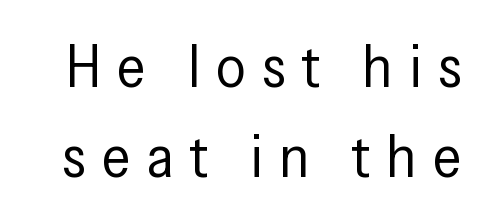
The passage shown has open, widely tracked lettering throughout. Stems and bowls with no extra thickness — not bold. This is the regular roman posture of the typeface. The specimen omits any rule beneath the text block's lines.
